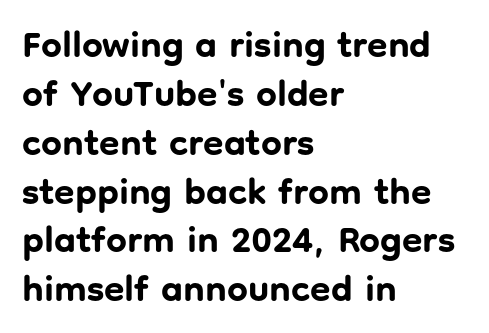
{"serif": "no", "italic": "no", "bold": "yes", "weight": "bold", "width": "normal", "stroke_contrast": "low", "x_height": "medium", "monospaced": "no", "underline": "no", "align": "left", "line_spacing": "normal", "line_spacing_ratio": 1.32, "letter_spacing": "normal", "letter_spacing_em": 0.0, "glyph_px": 37}
